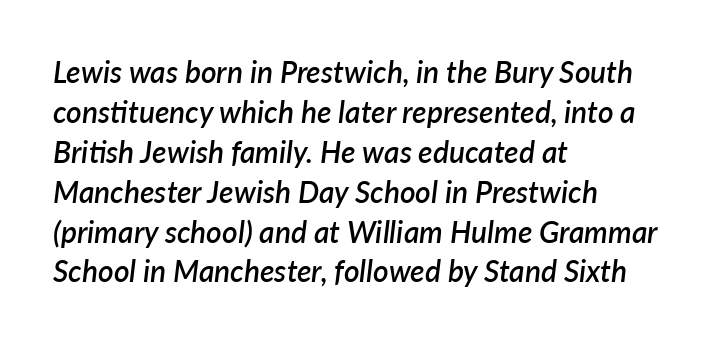
The image shows 30 px semibold type, italic (leaning right); set left-aligned, normal line spacing (1.33x), normal letter spacing, not underlined; low stroke contrast and a medium x-height.
